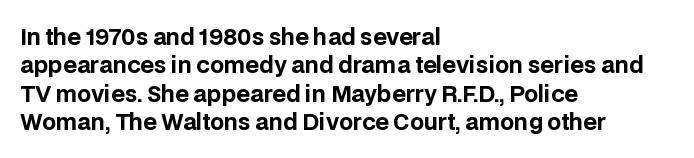
Q: Is the text bold? A: Yes.
Q: Is the text italic (slanted)? A: No, it is upright.
Q: Is the text underlined? A: No.
Q: How is the paragraph aligned? A: Left-aligned.
Q: Is the spacing between letters normal or unusually wide? A: Normal.
Q: Is the spacing between lines tight, normal or loose? A: Normal.
